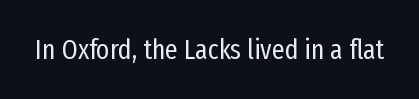
Q: Is the text bold? A: No.
Q: Is the text italic (slanted)? A: No, it is upright.
Q: Is the typeface a serif or a sans-serif typeface? A: Sans-serif.
Q: Is the text underlined? A: No.
Q: Is the spacing between letters normal or unusually wide? A: Normal.
Q: Width (condensed, normal, or wide)? A: Condensed.
Q: Stroke contrast? A: Low.
Q: x-height? A: Medium.
Q: Monospaced? A: No.
